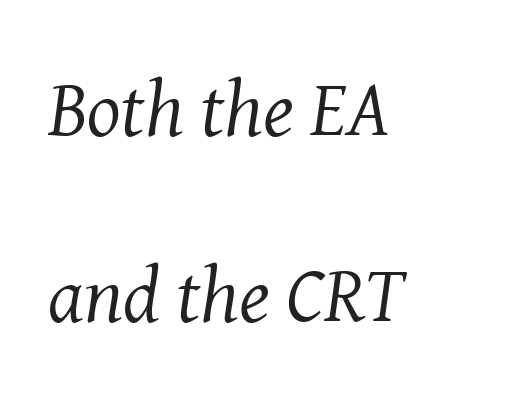
Leading: increased. Just letters on the line, the space beneath them empty. The passage shown is typeset with a serif family. Think standard paragraph weight, or any step lighter than that. This sample uses an oblique cut, with every glyph tilted off the vertical. These lines are set flush left with a ragged right edge.
